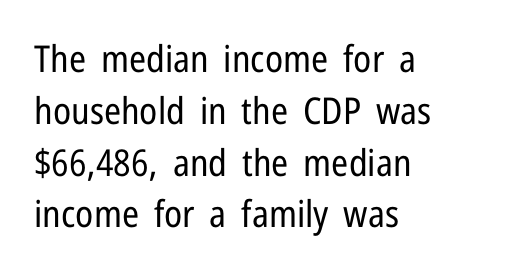
Q: Is the text bold? A: No.
Q: Is the text italic (slanted)? A: No, it is upright.
Q: Is the typeface a serif or a sans-serif typeface? A: Sans-serif.
Q: Is the text underlined? A: No.
Q: How is the paragraph aligned? A: Left-aligned.
Q: Is the spacing between letters normal or unusually wide? A: Normal.
Q: Is the spacing between lines tight, normal or loose? A: Normal.
Q: Width (condensed, normal, or wide)? A: Condensed.
Q: Stroke contrast? A: Low.
Q: x-height? A: Medium.
Q: Monospaced? A: No.
